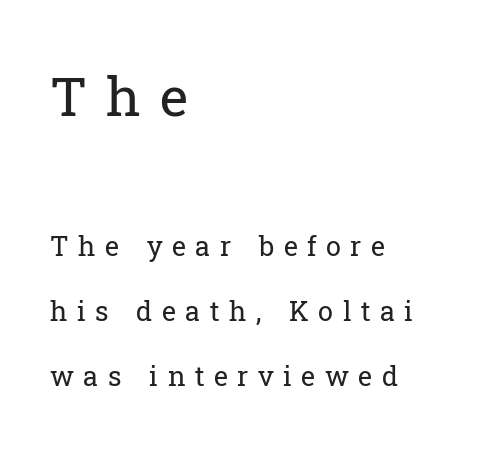
Q: Is the text bold? A: No.
Q: Is the text italic (slanted)? A: No, it is upright.
Q: Is the typeface a serif or a sans-serif typeface? A: Serif.
Q: Is the text underlined? A: No.
Q: How is the paragraph aligned? A: Left-aligned.
Q: Is the spacing between letters normal or unusually wide? A: Unusually wide.
Q: Is the spacing between lines tight, normal or loose? A: Loose.
Q: Which block of text is set in a larger size, the first (top) or the second (bottom)? A: The first (top) one.
Q: Width (condensed, normal, or wide)? A: Normal.
Q: Stroke contrast? A: Low.
Q: x-height? A: Medium.
Q: Monospaced? A: No.
